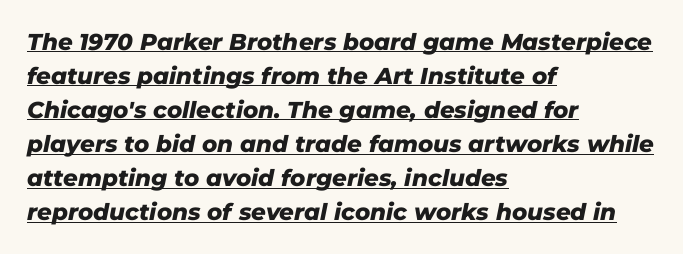
{"italic": "yes", "lean": "right", "slant_degrees": 11, "bold": "yes", "underline": "yes", "align": "left", "line_spacing": "normal", "line_spacing_ratio": 1.48, "letter_spacing": "normal", "letter_spacing_em": 0.0, "glyph_px": 23}
